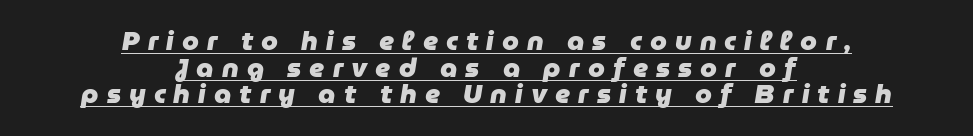
The image shows 27 px bold type, italic (leaning right); set centered, tight line spacing (0.99x), unusually wide letter spacing (+0.3 em), underlined.
